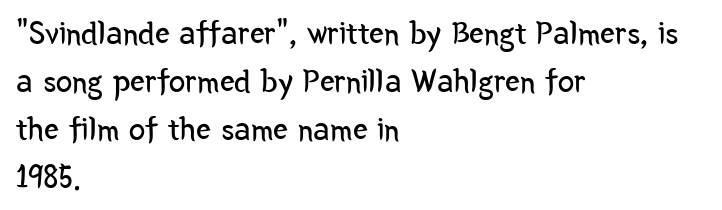
Q: Is the text bold? A: No.
Q: Is the text italic (slanted)? A: No, it is upright.
Q: Is the typeface a serif or a sans-serif typeface? A: Sans-serif.
Q: Is the text underlined? A: No.
Q: How is the paragraph aligned? A: Left-aligned.
Q: Is the spacing between letters normal or unusually wide? A: Normal.
Q: Is the spacing between lines tight, normal or loose? A: Normal.
Q: Width (condensed, normal, or wide)? A: Condensed.
Q: Stroke contrast? A: Low.
Q: x-height? A: Medium.
Q: Monospaced? A: No.
